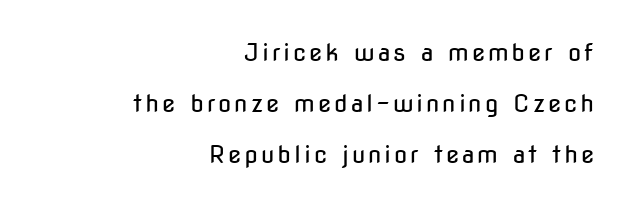
Q: Is the text bold? A: No.
Q: Is the text italic (slanted)? A: No, it is upright.
Q: Is the text underlined? A: No.
Q: How is the paragraph aligned? A: Right-aligned.
Q: Is the spacing between lines tight, normal or loose? A: Loose.
